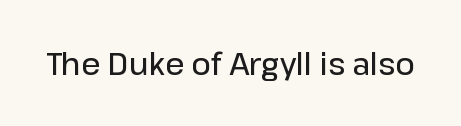
Q: Is the text bold? A: Semi-bold.
Q: Is the text italic (slanted)? A: No, it is upright.
Q: Is the typeface a serif or a sans-serif typeface? A: Sans-serif.
Q: Is the text underlined? A: No.
Q: Is the spacing between letters normal or unusually wide? A: Normal.
Q: Width (condensed, normal, or wide)? A: Normal.
Q: Stroke contrast? A: Low.
Q: x-height? A: Medium.
Q: Monospaced? A: No.
